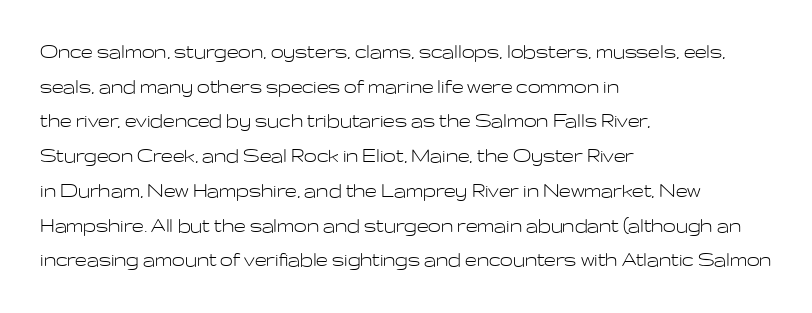
Vertical strokes here are truly vertical. Is the block centered? No — it sits flush against the left margin. Standard letterfit; no display-style spreading of the glyphs. This is not heavy type; no bold has been used.
